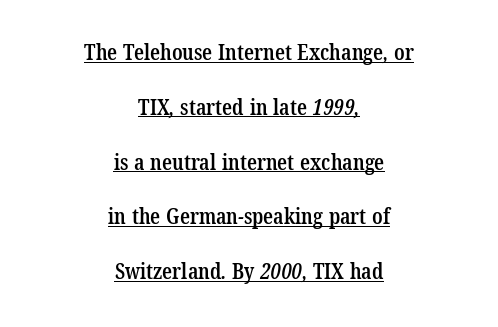
{"bold": "semi", "underline": "yes", "align": "center", "line_spacing": "loose", "line_spacing_ratio": 2.49, "letter_spacing": "normal", "letter_spacing_em": 0.0, "glyph_px": 22}
